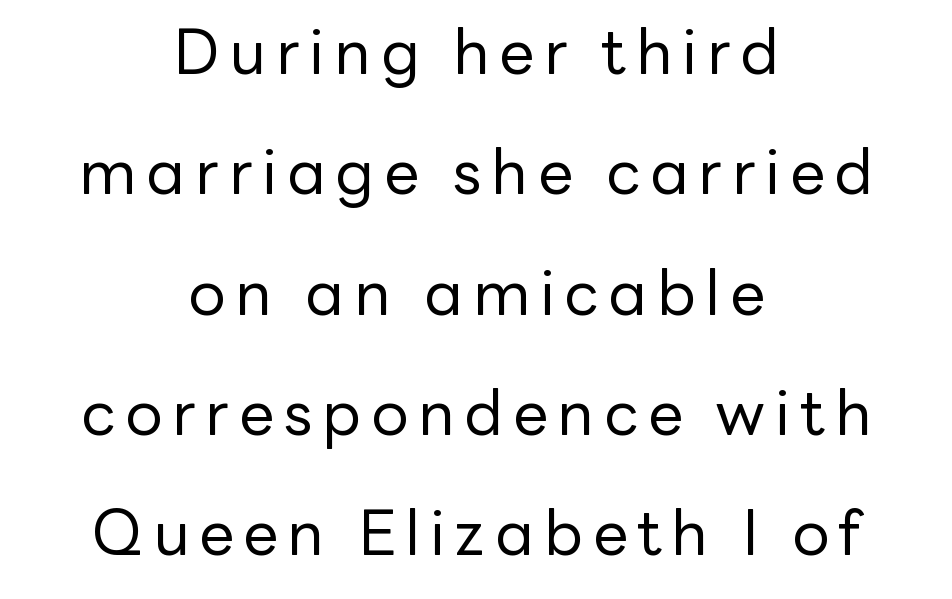
{"serif": "no", "italic": "no", "bold": "no", "weight": "regular", "width": "normal", "stroke_contrast": "low", "x_height": "medium", "monospaced": "no", "underline": "no", "align": "center", "line_spacing": "loose", "line_spacing_ratio": 1.94, "glyph_px": 62}
